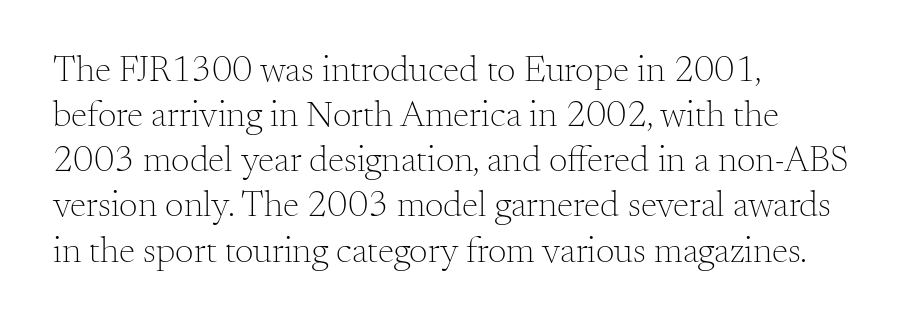
The image shows 37 px light serif type, upright; set left-aligned, line spacing 1.22x, normal letter spacing, not underlined; medium stroke contrast and a small x-height.
